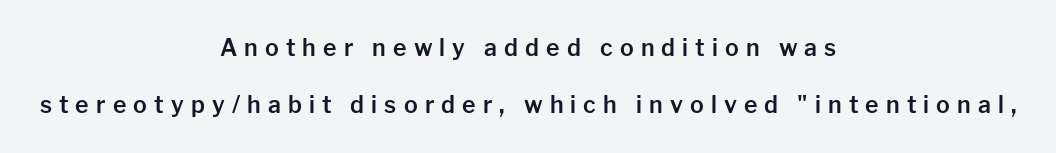
{"italic": "no", "underline": "no", "align": "center", "line_spacing": "loose", "line_spacing_ratio": 2.49, "letter_spacing": "wide", "letter_spacing_em": 0.31, "glyph_px": 23}
